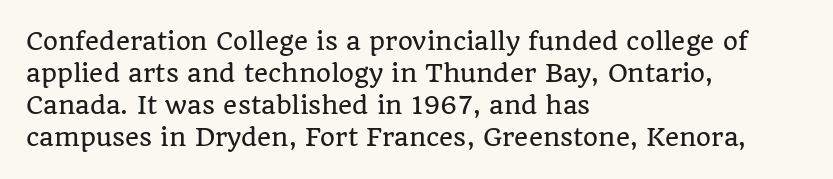
No italicization has been applied; the sample stays upright. The vertical gap from one line to the next is medium. Standard letterfit; no display-style spreading of the glyphs. The passage is arranged the way most books set body copy — flush left. Rule under the text: the space is simply empty.
